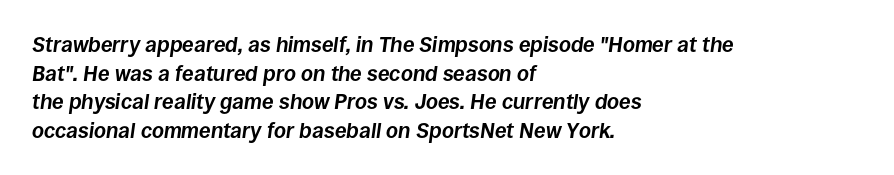
Q: Is the text bold? A: Yes.
Q: Is the text italic (slanted)? A: Yes, it leans right by about 8 degrees.
Q: Is the text underlined? A: No.
Q: How is the paragraph aligned? A: Left-aligned.
Q: Is the spacing between letters normal or unusually wide? A: Normal.
Q: Is the spacing between lines tight, normal or loose? A: Normal.
